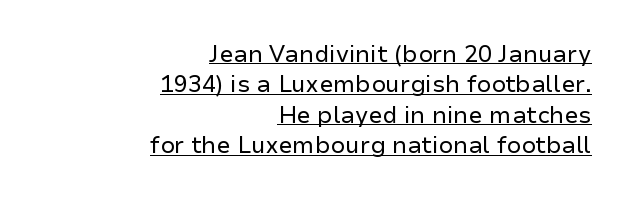
Compared with undecorated copy, this sample adds a rule below the words. The line-height multiplier appears to be the usual default. Unlike italic type, these characters show no tilt at all. Leftover space on each line is placed entirely before the opening word.
